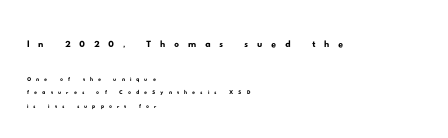
The image shows 24 px text type; set left-aligned, tight line spacing (0.95x), unusually wide letter spacing (+0.36 em), not underlined; the first (top) block is 1.71x larger.
